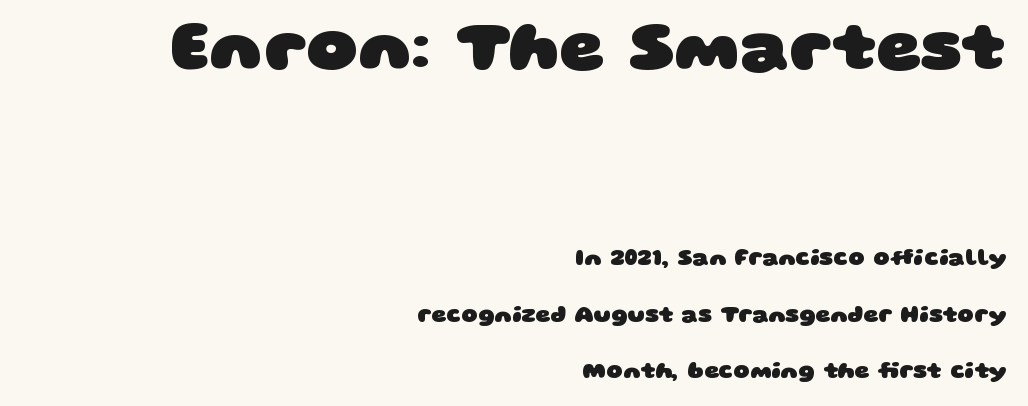
The image shows 70 px heavy, wide sans-serif type; set right-aligned, loose line spacing (2.45x), normal letter spacing, not underlined; the first (top) block is 3.04x larger; low stroke contrast and a large x-height.
